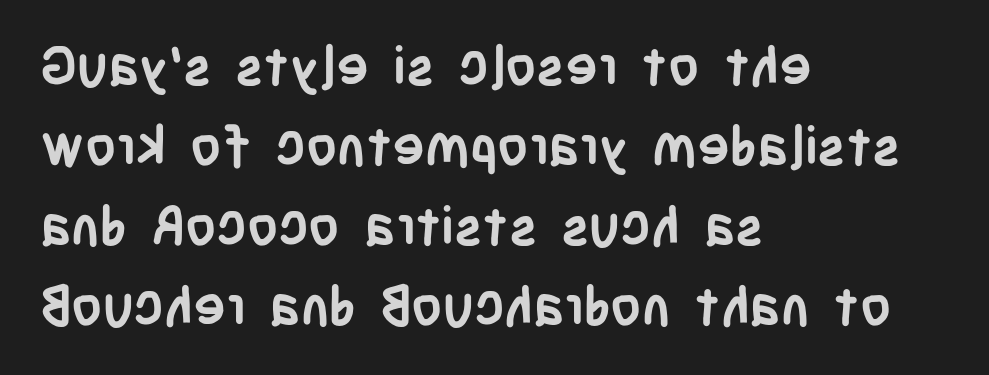
{"serif": "no", "italic": "no", "bold": "yes", "weight": "semibold", "width": "condensed", "stroke_contrast": "low", "x_height": "large", "monospaced": "no", "underline": "no", "align": "left", "line_spacing": "normal", "line_spacing_ratio": 1.48, "letter_spacing": "normal", "letter_spacing_em": 0.0, "glyph_px": 54}
